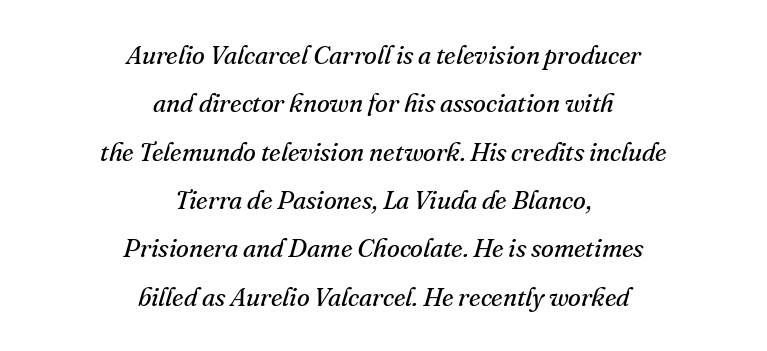
Rendered with sloped, italic letterforms. The rendering keeps characters at their native spacing. Is the type heavy? It reads as light-to-regular instead. Neither beginnings nor endings align; midpoints do. The zone under the glyphs is completely vacant.
